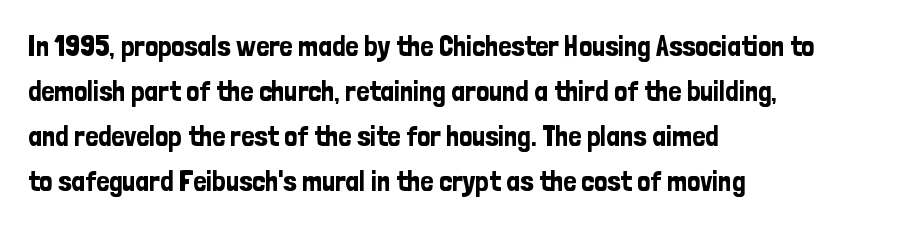
Teacher's note: observe the even left margin — that is flush-left alignment. The space between consecutive lines is moderate. Plain, unruled lines of type. Default kerning and tracking; the words read as compact shapes. Is this a fixed-width face? No — the glyphs have proportional, varying widths.
